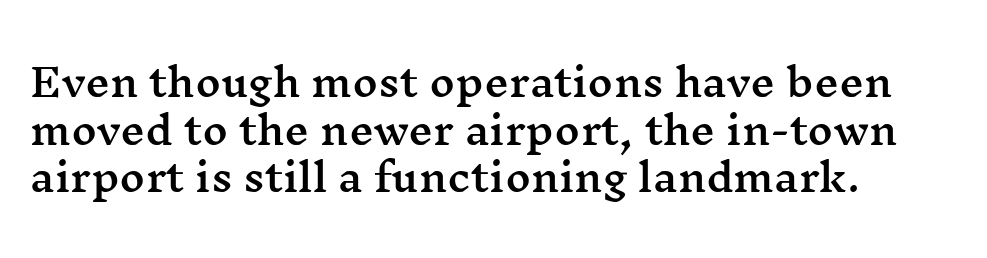
Q: Is the text italic (slanted)? A: No, it is upright.
Q: Is the typeface a serif or a sans-serif typeface? A: Serif.
Q: Is the text underlined? A: No.
Q: How is the paragraph aligned? A: Left-aligned.
Q: Is the spacing between letters normal or unusually wide? A: Normal.
Q: Width (condensed, normal, or wide)? A: Wide.
Q: Stroke contrast? A: Medium.
Q: x-height? A: Medium.
Q: Monospaced? A: No.
